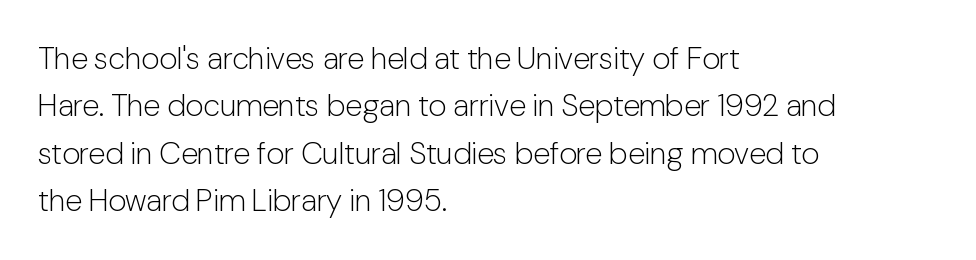
{"serif": "no", "italic": "no", "bold": "no", "weight": "light", "width": "normal", "stroke_contrast": "low", "x_height": "medium", "monospaced": "no", "underline": "no", "align": "left", "line_spacing": "normal", "line_spacing_ratio": 1.53, "letter_spacing": "normal", "letter_spacing_em": 0.0, "glyph_px": 31}
